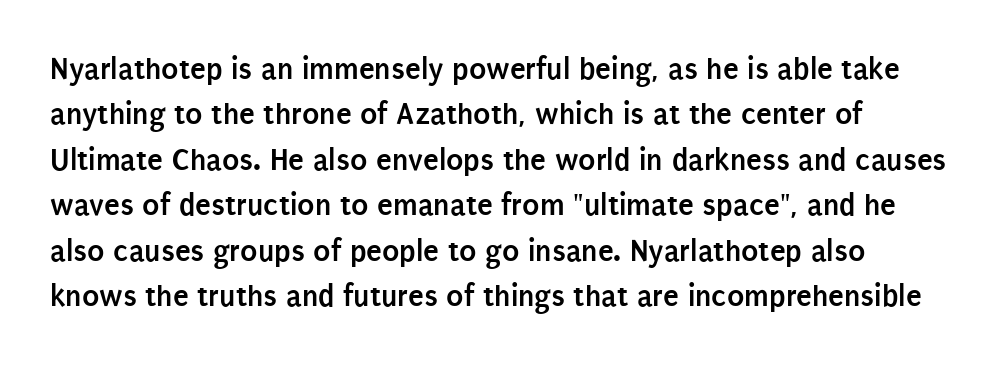
Grotesque or geometric, the face here clearly has no serifs. This sample has the flowing, uneven cadence of proportional lettering. The line-height multiplier appears to be the usual default. In terms of posture, this sample is upright. The lines in this sample share a left origin and differ only in where they stop.
